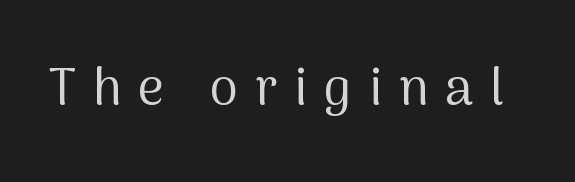
In terms of letterform style, serifs are entirely absent. You could not count columns in this text — the font is proportionally spaced. If you drew a line through each stem, it would be perfectly vertical. This sample uses expanded letter spacing, leaving extra air between glyphs. Unmarked baselines from the first word to the last.
